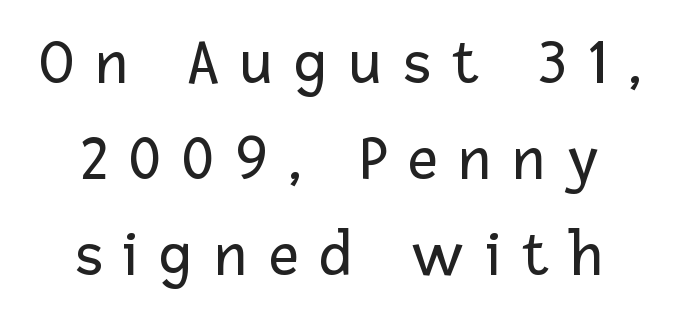
Weight: in the light-to-regular range. Think of a printed novel: that variable character pitch is what you see here. The paragraph has two soft edges and a firm central axis. No feet cap the strokes, marking this as sans-serif type. Designer's note — italics off, roman on.
